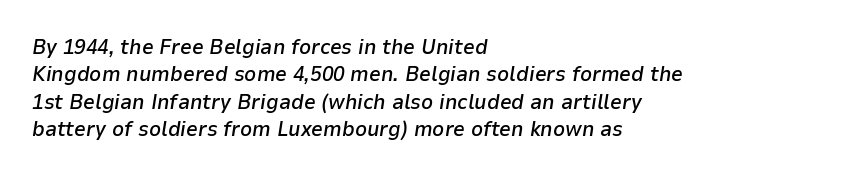
Q: Is the text bold? A: Semi-bold.
Q: Is the text italic (slanted)? A: Yes, it leans right by about 9 degrees.
Q: Is the text underlined? A: No.
Q: How is the paragraph aligned? A: Left-aligned.
Q: Is the spacing between letters normal or unusually wide? A: Normal.
Q: Is the spacing between lines tight, normal or loose? A: Normal.
